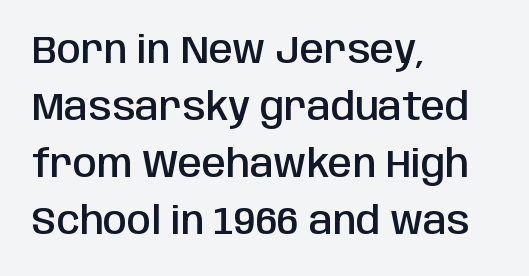
Underlining? Definitely not there. The letters stand upright; this is a roman face. Short and long lines alike share a common starting point at left. Each word holds together tightly as a unit, with standard inter-letter gaps.
